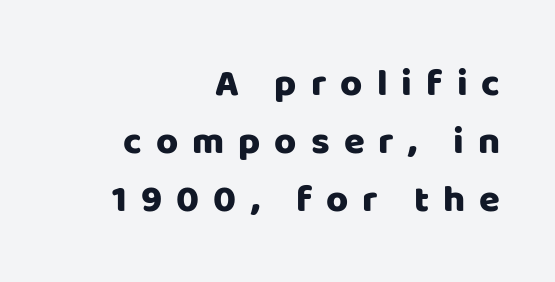
The image shows 38 px sans-serif type, upright; set right-aligned, normal line spacing (1.53x), unusually wide letter spacing (+0.37 em), not underlined; low stroke contrast and a large x-height.
